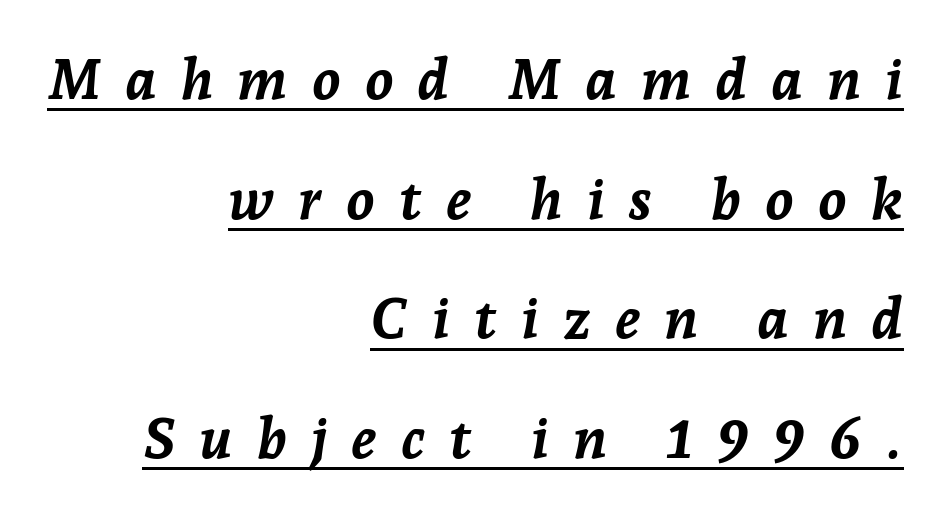
{"italic": "yes", "lean": "right", "slant_degrees": 7, "bold": "yes", "weight": "semibold", "width": "normal", "stroke_contrast": "low", "x_height": "medium", "monospaced": "no", "underline": "yes", "align": "right", "line_spacing": "loose", "line_spacing_ratio": 2.1, "letter_spacing": "wide", "letter_spacing_em": 0.42, "glyph_px": 57}
